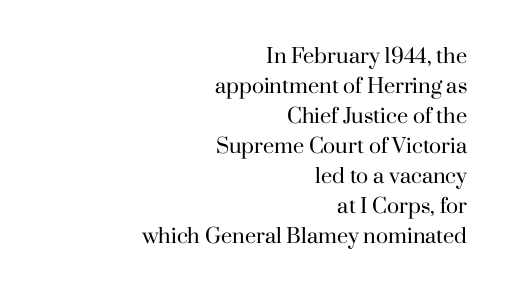
The image shows 20 px text type, upright; set right-aligned, normal line spacing (1.5x), normal letter spacing, not underlined.
